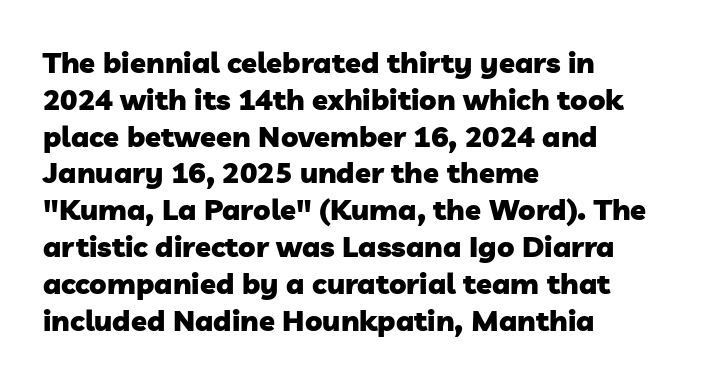
This is heavy type, rendered in bold. The rendering shows plain stroke endings on the letterforms — a sans-serif design. Any mark beneath the type? The region is blank. A normal amount of white space separates one row of letters from the next. Characters follow at the spacing the type designer built in.
